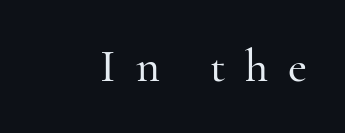
Look at the tracking — it's clearly loosened, letters drifting apart. Ordinary non-slanted type is in use. Lines of text with bare space underneath. Do the characters align in a grid? No, the font is proportional. Font category for this specimen: serif.
